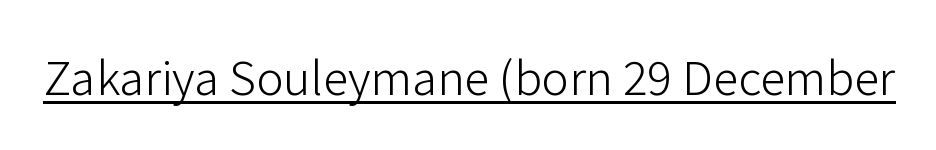
Q: Is the text bold? A: No.
Q: Is the text italic (slanted)? A: No, it is upright.
Q: Is the typeface a serif or a sans-serif typeface? A: Sans-serif.
Q: Is the text underlined? A: Yes.
Q: Is the spacing between letters normal or unusually wide? A: Normal.
Q: Width (condensed, normal, or wide)? A: Normal.
Q: Stroke contrast? A: Low.
Q: x-height? A: Medium.
Q: Monospaced? A: No.
